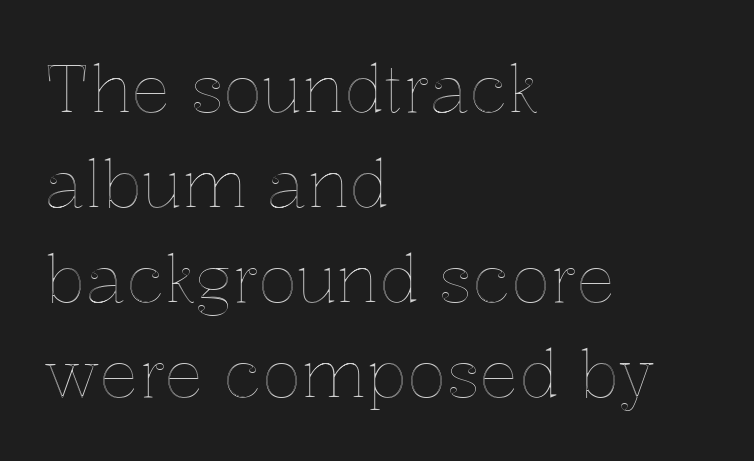
Q: Is the text italic (slanted)? A: No, it is upright.
Q: Is the text underlined? A: No.
Q: How is the paragraph aligned? A: Left-aligned.
Q: Is the spacing between letters normal or unusually wide? A: Normal.
Q: Is the spacing between lines tight, normal or loose? A: Normal.
Q: Width (condensed, normal, or wide)? A: Normal.
Q: x-height? A: Medium.
Q: Monospaced? A: No.
